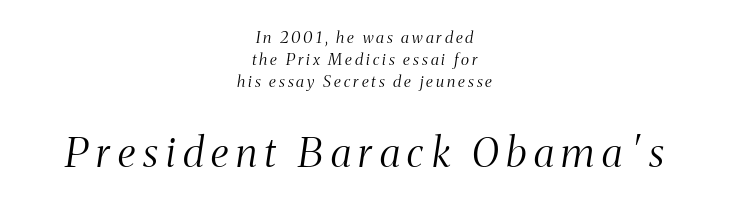
{"serif": "yes", "italic": "yes", "lean": "right", "slant_degrees": 8, "bold": "no", "weight": "light", "width": "condensed", "stroke_contrast": "medium", "x_height": "medium", "monospaced": "no", "underline": "no", "align": "center", "line_spacing": "normal", "line_spacing_ratio": 1.37, "larger_block": "second", "size_ratio": 2.56, "glyph_px": 41}
